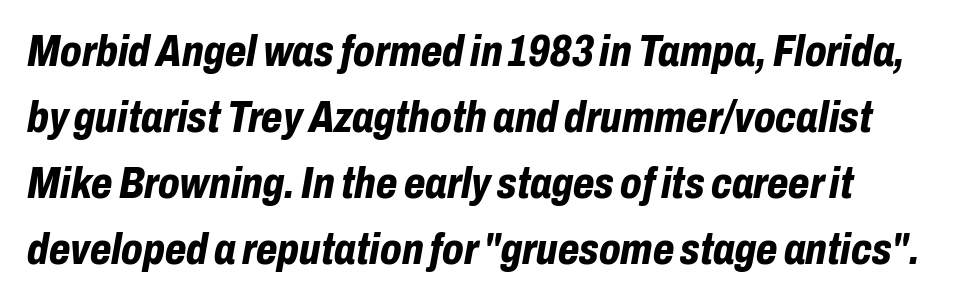
{"italic": "yes", "lean": "right", "slant_degrees": 10, "bold": "yes", "weight": "bold", "width": "condensed", "stroke_contrast": "low", "x_height": "medium", "monospaced": "no", "underline": "no", "align": "left", "line_spacing": "normal", "line_spacing_ratio": 1.5, "letter_spacing": "normal", "letter_spacing_em": 0.0, "glyph_px": 44}
